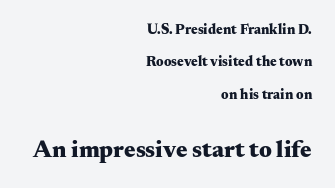
Anything drawn beneath the words? Only blank space. Of the two passages, the one underneath uses the larger point size. One glance says open: line gaps are wider than usual. All the whitespace from short lines collects on the left. The specimen reads as upright at a glance.
